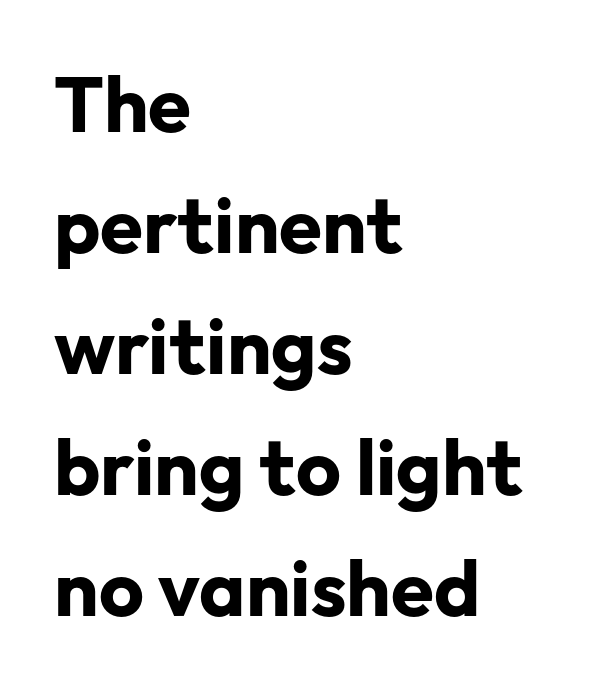
Q: Is the text bold? A: Yes.
Q: Is the text italic (slanted)? A: No, it is upright.
Q: Is the typeface a serif or a sans-serif typeface? A: Sans-serif.
Q: Is the text underlined? A: No.
Q: How is the paragraph aligned? A: Left-aligned.
Q: Is the spacing between letters normal or unusually wide? A: Normal.
Q: Is the spacing between lines tight, normal or loose? A: Normal.
Q: Width (condensed, normal, or wide)? A: Normal.
Q: Stroke contrast? A: Low.
Q: x-height? A: Medium.
Q: Monospaced? A: No.
